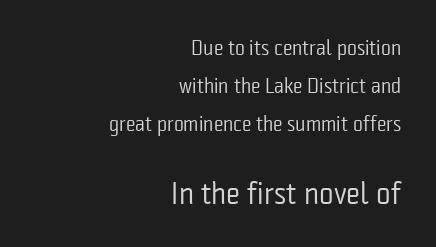
Q: Is the text bold? A: No.
Q: Is the text italic (slanted)? A: No, it is upright.
Q: Is the typeface a serif or a sans-serif typeface? A: Sans-serif.
Q: Is the text underlined? A: No.
Q: How is the paragraph aligned? A: Right-aligned.
Q: Is the spacing between letters normal or unusually wide? A: Normal.
Q: Which block of text is set in a larger size, the first (top) or the second (bottom)? A: The second (bottom) one.
Q: Width (condensed, normal, or wide)? A: Condensed.
Q: Stroke contrast? A: Low.
Q: x-height? A: Medium.
Q: Monospaced? A: No.
